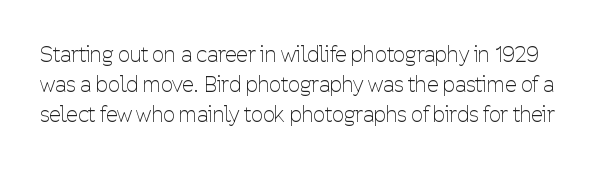
The image shows 21 px text type, upright; set normal line spacing (1.44x), normal letter spacing, not underlined.
